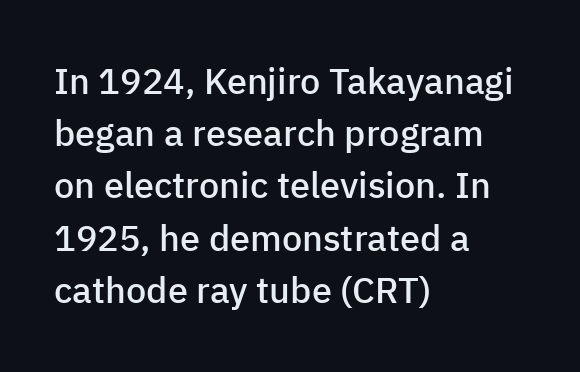
The image shows 36 px semibold sans-serif type, upright; set left-aligned, normal line spacing (1.45x), normal letter spacing, not underlined; low stroke contrast and a medium x-height.
